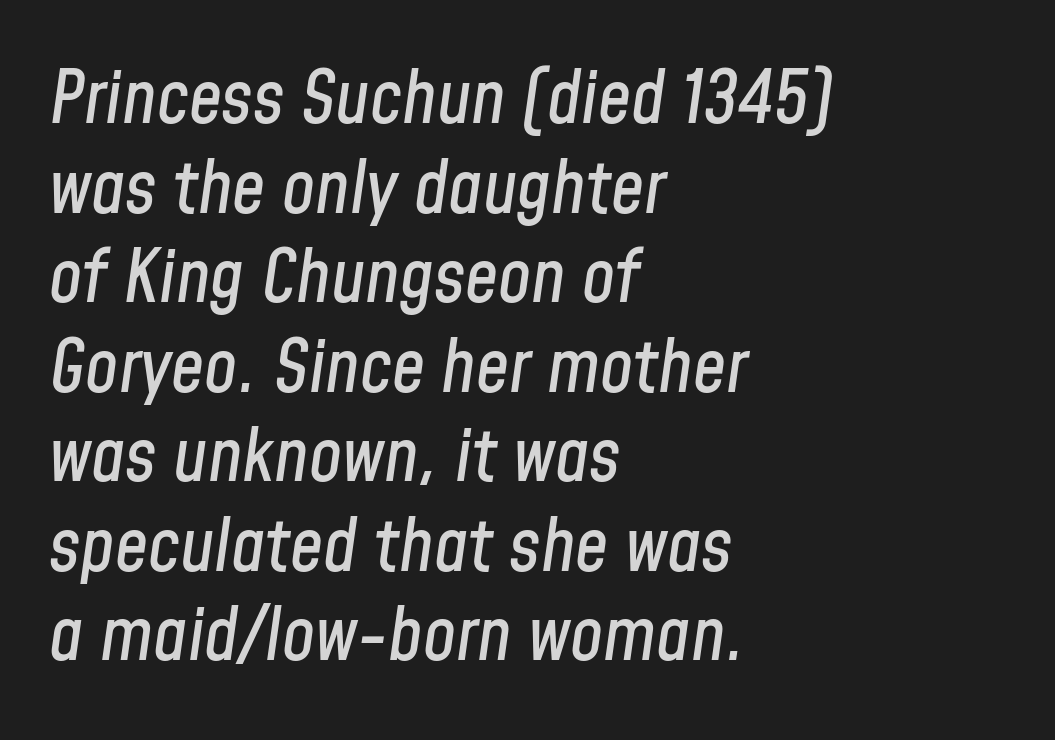
{"italic": "yes", "lean": "right", "slant_degrees": 8, "width": "condensed", "stroke_contrast": "low", "x_height": "medium", "monospaced": "no", "underline": "no", "align": "left", "line_spacing_ratio": 1.21, "letter_spacing": "normal", "letter_spacing_em": 0.0, "glyph_px": 74}
